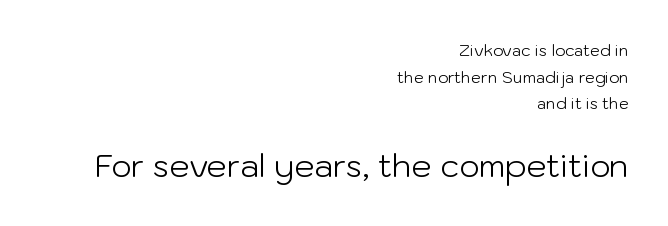
{"serif": "no", "italic": "no", "bold": "no", "weight": "light", "width": "normal", "stroke_contrast": "low", "x_height": "medium", "monospaced": "no", "underline": "no", "align": "right", "line_spacing": "normal", "line_spacing_ratio": 1.66, "letter_spacing": "normal", "letter_spacing_em": 0.0, "larger_block": "second", "size_ratio": 2.0, "glyph_px": 32}
